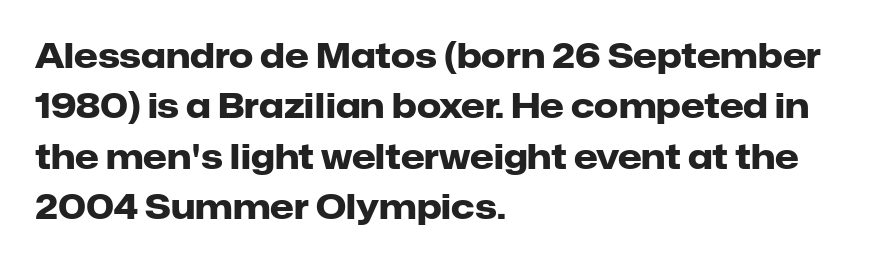
{"serif": "no", "italic": "no", "bold": "yes", "weight": "heavy", "width": "normal", "stroke_contrast": "low", "x_height": "medium", "monospaced": "no", "underline": "no", "align": "left", "line_spacing": "normal", "line_spacing_ratio": 1.48, "letter_spacing": "normal", "letter_spacing_em": 0.0, "glyph_px": 34}
